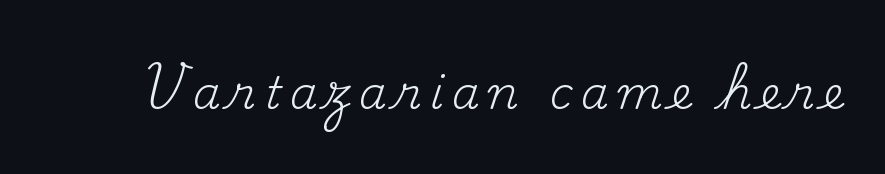
{"serif": "yes", "bold": "no", "weight": "regular", "width": "normal", "stroke_contrast": "medium", "x_height": "small", "monospaced": "no", "underline": "no", "glyph_px": 45}
